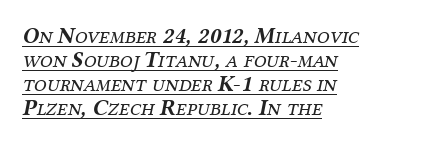
The image shows 23 px text type, italic (leaning right); set left-aligned, tight line spacing (1.04x), normal letter spacing, underlined.
